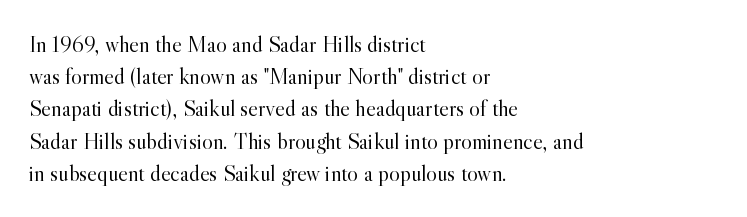
Q: Is the text bold? A: No.
Q: Is the text italic (slanted)? A: No, it is upright.
Q: Is the text underlined? A: No.
Q: How is the paragraph aligned? A: Left-aligned.
Q: Is the spacing between letters normal or unusually wide? A: Normal.
Q: Is the spacing between lines tight, normal or loose? A: Normal.
